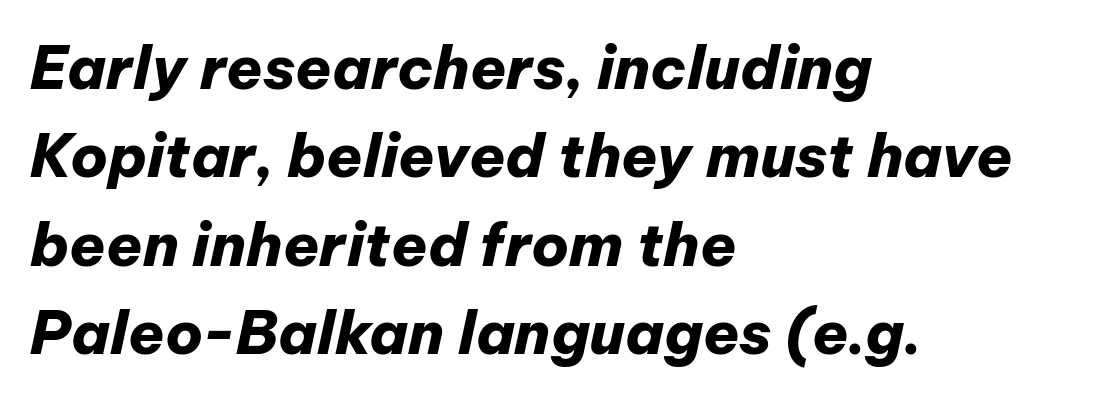
The image shows 59 px heavy type, italic (leaning right); set left-aligned, normal line spacing (1.5x), normal letter spacing, not underlined; low stroke contrast and a medium x-height.
